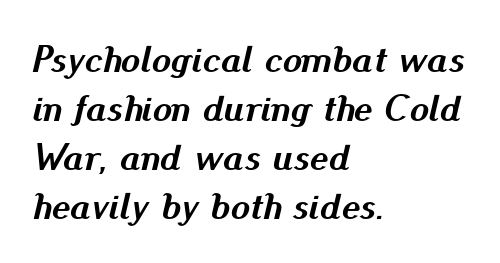
Q: Is the text bold? A: Yes.
Q: Is the text italic (slanted)? A: Yes, it leans right by about 13 degrees.
Q: Is the text underlined? A: No.
Q: How is the paragraph aligned? A: Left-aligned.
Q: Is the spacing between letters normal or unusually wide? A: Normal.
Q: Is the spacing between lines tight, normal or loose? A: Normal.
Q: Width (condensed, normal, or wide)? A: Normal.
Q: Stroke contrast? A: Medium.
Q: x-height? A: Small.
Q: Monospaced? A: No.
